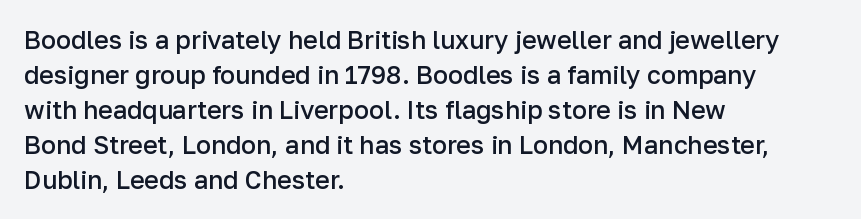
{"italic": "no", "bold": "semi", "underline": "no", "align": "left", "line_spacing": "normal", "line_spacing_ratio": 1.4, "letter_spacing": "normal", "letter_spacing_em": 0.0, "glyph_px": 25}
